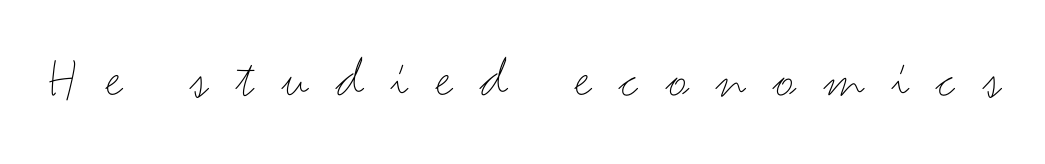
The image shows 59 px thin, wide sans-serif type; set unusually wide letter spacing (+0.47 em), not underlined; medium stroke contrast and a small x-height.
